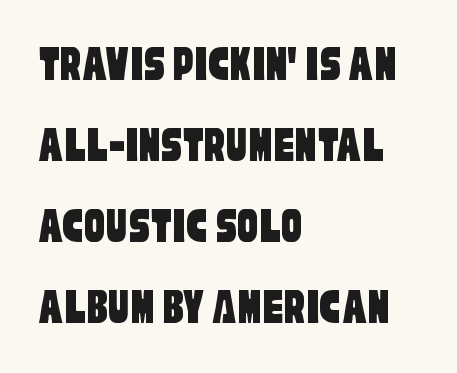
The image shows 52 px condensed sans-serif type; set left-aligned, normal line spacing (1.56x), normal letter spacing, not underlined; low stroke contrast and a large x-height.
